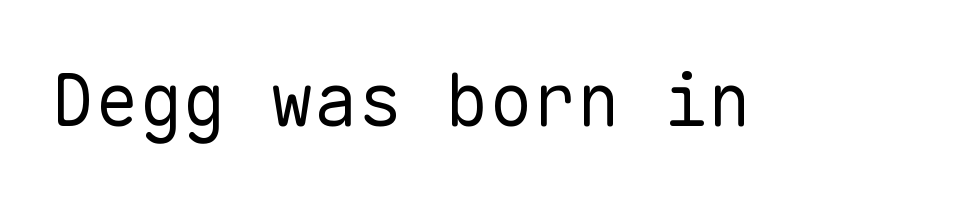
Q: Is the text bold? A: No.
Q: Is the text italic (slanted)? A: No, it is upright.
Q: Is the typeface a serif or a sans-serif typeface? A: Sans-serif.
Q: Is the text underlined? A: No.
Q: Is the spacing between letters normal or unusually wide? A: Normal.
Q: Width (condensed, normal, or wide)? A: Normal.
Q: Stroke contrast? A: Low.
Q: x-height? A: Medium.
Q: Monospaced? A: Yes.
